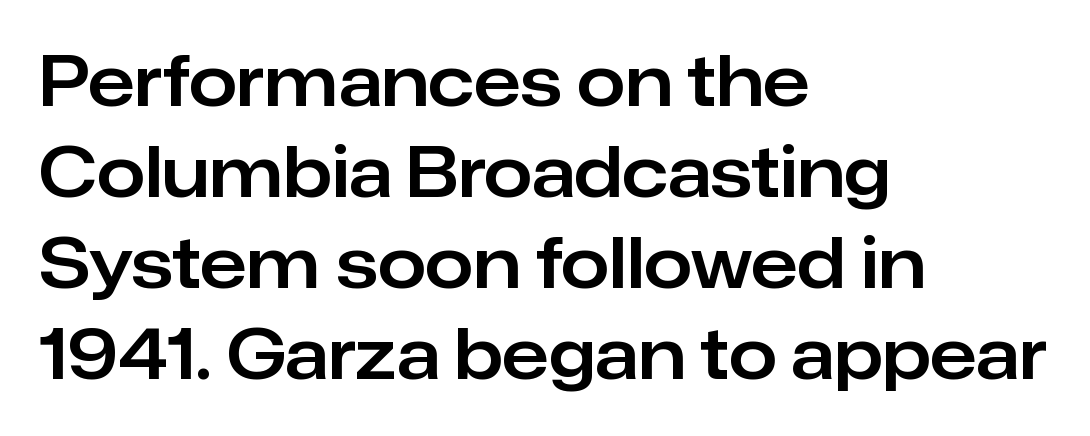
The image shows 69 px sans-serif type, upright; set left-aligned, normal line spacing (1.32x), normal letter spacing, not underlined; low stroke contrast and a medium x-height.
